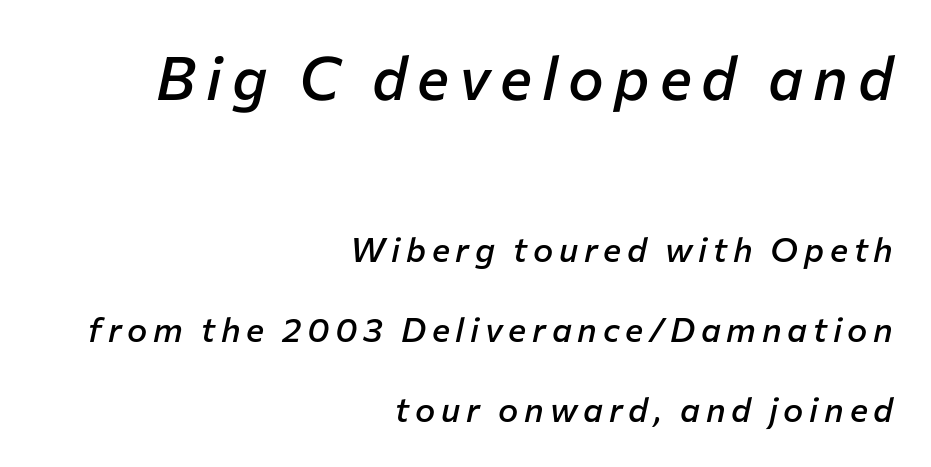
Q: Is the text bold? A: Semi-bold.
Q: Is the text italic (slanted)? A: Yes, it leans right by about 12 degrees.
Q: Is the text underlined? A: No.
Q: How is the paragraph aligned? A: Right-aligned.
Q: Is the spacing between lines tight, normal or loose? A: Loose.
Q: Which block of text is set in a larger size, the first (top) or the second (bottom)? A: The first (top) one.
Q: Width (condensed, normal, or wide)? A: Normal.
Q: Stroke contrast? A: Low.
Q: x-height? A: Medium.
Q: Monospaced? A: No.
